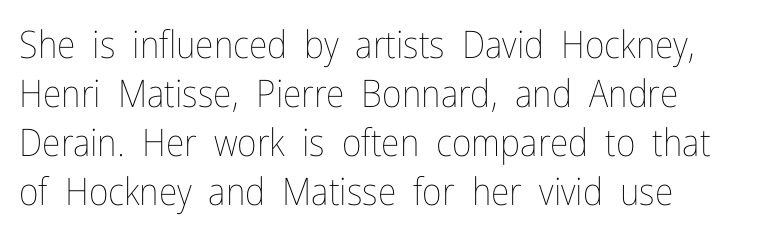
A typesetter would call this proportional, since set widths differ per character. Check under the words: just untouched page. A typesetter would call this zero additional tracking. Posture: straight, roman, zero tilt. The vertical gap from one line to the next is medium.
